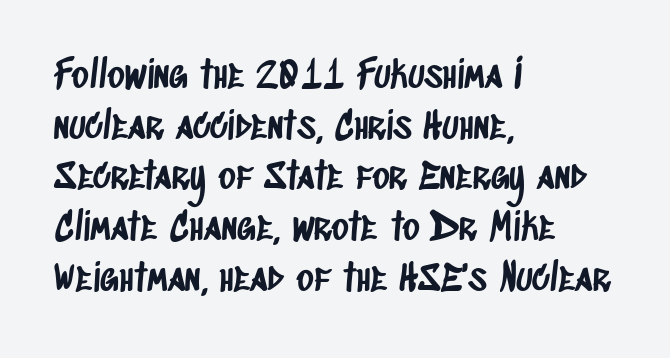
{"serif": "no", "width": "condensed", "stroke_contrast": "low", "x_height": "large", "monospaced": "no", "underline": "no", "align": "left", "line_spacing": "normal", "line_spacing_ratio": 1.37, "letter_spacing": "normal", "letter_spacing_em": 0.0, "glyph_px": 37}
